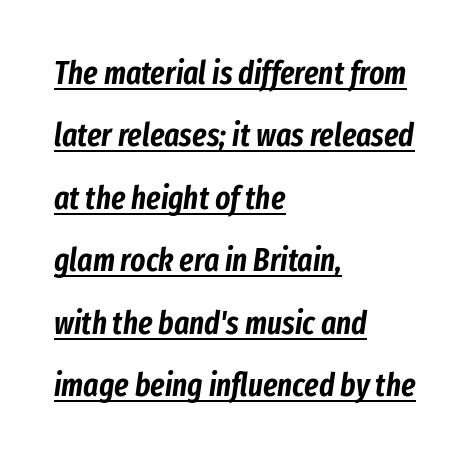
Q: Is the text italic (slanted)? A: Yes, it leans right by about 8 degrees.
Q: Is the text underlined? A: Yes.
Q: How is the paragraph aligned? A: Left-aligned.
Q: Is the spacing between letters normal or unusually wide? A: Normal.
Q: Is the spacing between lines tight, normal or loose? A: Loose.
Q: Width (condensed, normal, or wide)? A: Condensed.
Q: Stroke contrast? A: Low.
Q: x-height? A: Medium.
Q: Monospaced? A: No.
